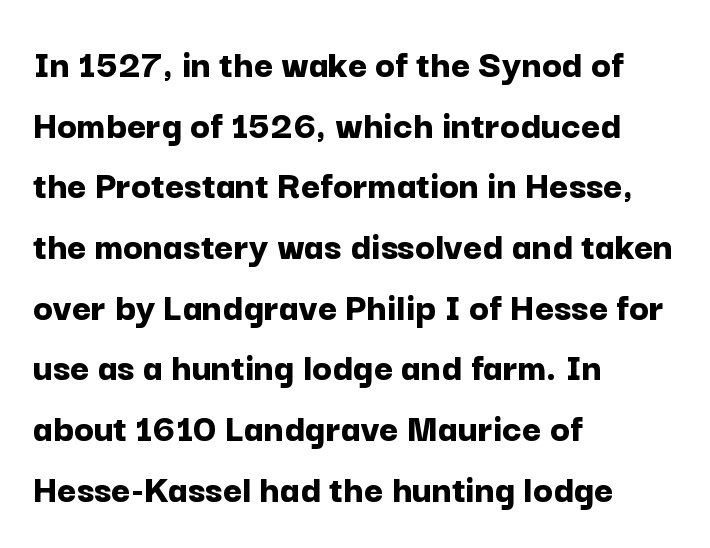
Q: Is the text bold? A: Yes.
Q: Is the text italic (slanted)? A: No, it is upright.
Q: Is the typeface a serif or a sans-serif typeface? A: Sans-serif.
Q: Is the text underlined? A: No.
Q: How is the paragraph aligned? A: Left-aligned.
Q: Is the spacing between letters normal or unusually wide? A: Normal.
Q: Is the spacing between lines tight, normal or loose? A: Normal.
Q: Width (condensed, normal, or wide)? A: Normal.
Q: Stroke contrast? A: Low.
Q: x-height? A: Medium.
Q: Monospaced? A: No.
